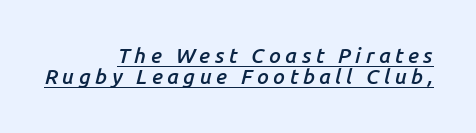
{"italic": "yes", "lean": "right", "slant_degrees": 14, "bold": "semi", "underline": "yes", "align": "right", "line_spacing": "tight", "line_spacing_ratio": 0.99, "letter_spacing": "wide", "letter_spacing_em": 0.21, "glyph_px": 21}
